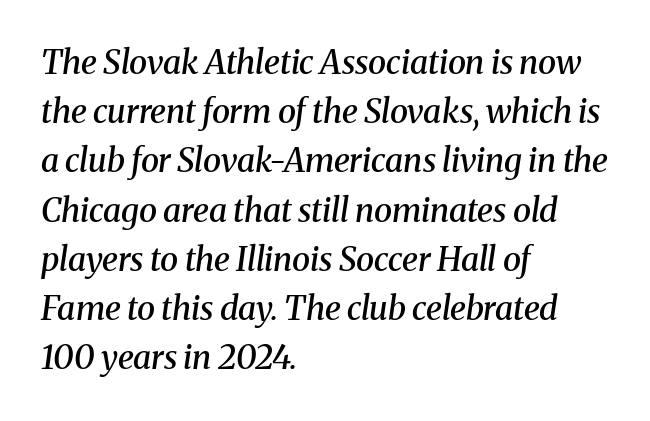
{"serif": "yes", "italic": "yes", "lean": "right", "slant_degrees": 8, "bold": "semi", "weight": "semibold", "width": "normal", "stroke_contrast": "medium", "x_height": "medium", "monospaced": "no", "underline": "no", "align": "left", "line_spacing": "normal", "line_spacing_ratio": 1.49, "letter_spacing": "normal", "letter_spacing_em": 0.0, "glyph_px": 33}
